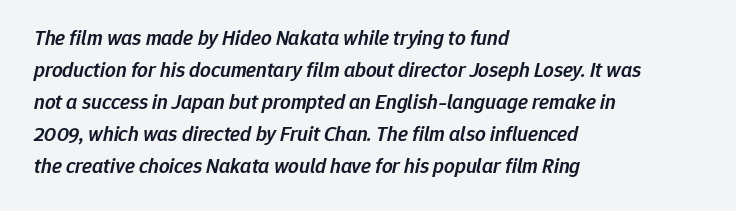
{"italic": "yes", "lean": "right", "slant_degrees": 12, "bold": "semi", "underline": "no", "align": "left", "line_spacing": "normal", "line_spacing_ratio": 1.52, "letter_spacing": "normal", "letter_spacing_em": 0.0, "glyph_px": 21}
